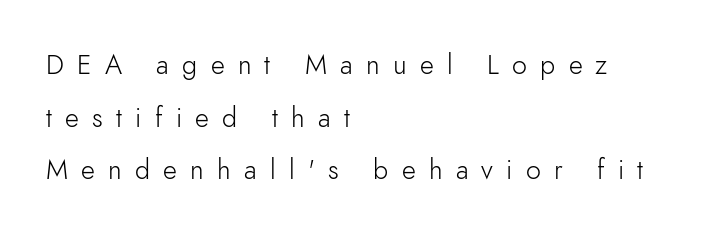
The image shows 27 px text type, upright; set left-aligned, loose line spacing (1.95x), unusually wide letter spacing (+0.49 em), not underlined.
